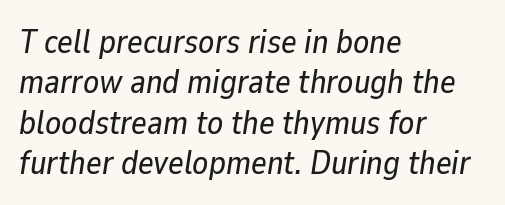
The image shows 33 px text type, italic (leaning right); set left-aligned, line spacing 1.22x, normal letter spacing, not underlined; low stroke contrast and a medium x-height.
